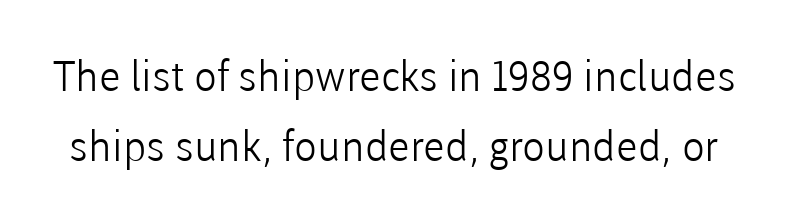
The image shows 42 px light sans-serif type, upright; set normal line spacing (1.67x), normal letter spacing, not underlined; low stroke contrast and a medium x-height.
